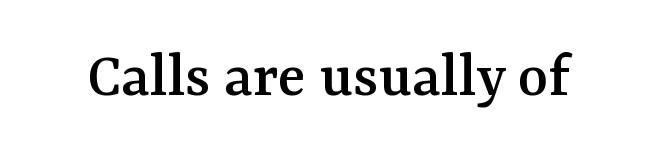
The image shows 65 px serif type, upright; set normal letter spacing, not underlined; medium stroke contrast and a medium x-height.
